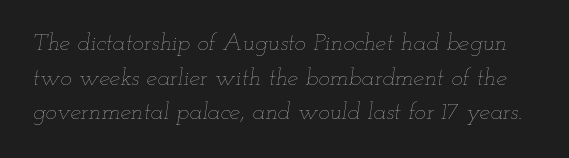
No chunkiness to these letters — they're not bold. Line spacing here is normal. Glyph-to-glyph distance matches everyday printed text. The axis of the letterforms is tilted away from vertical. Letters rest on an invisible, unmarked baseline.
